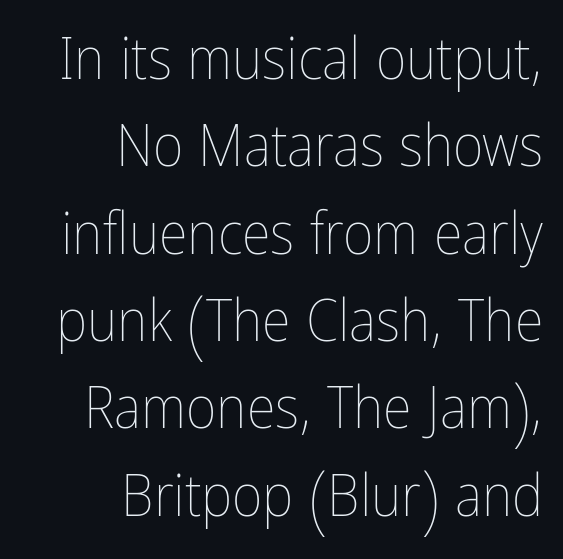
Q: Is the text bold? A: No.
Q: Is the text italic (slanted)? A: No, it is upright.
Q: Is the text underlined? A: No.
Q: How is the paragraph aligned? A: Right-aligned.
Q: Is the spacing between letters normal or unusually wide? A: Normal.
Q: Is the spacing between lines tight, normal or loose? A: Normal.
Q: Width (condensed, normal, or wide)? A: Condensed.
Q: Stroke contrast? A: Low.
Q: x-height? A: Medium.
Q: Monospaced? A: No.
